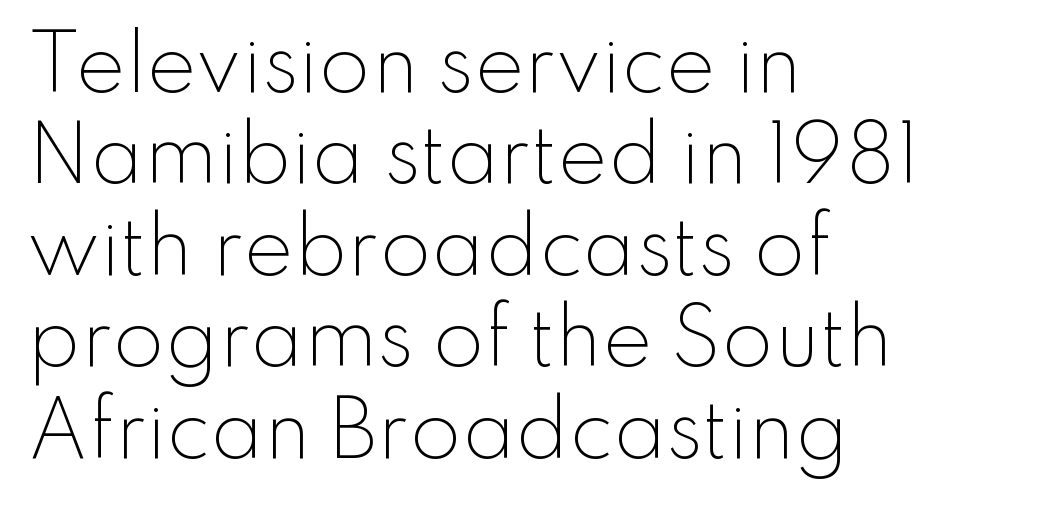
{"serif": "no", "italic": "no", "bold": "no", "weight": "light", "width": "normal", "stroke_contrast": "low", "x_height": "small", "monospaced": "no", "underline": "no", "align": "left", "line_spacing_ratio": 1.22, "letter_spacing": "normal", "letter_spacing_em": 0.0, "glyph_px": 75}
